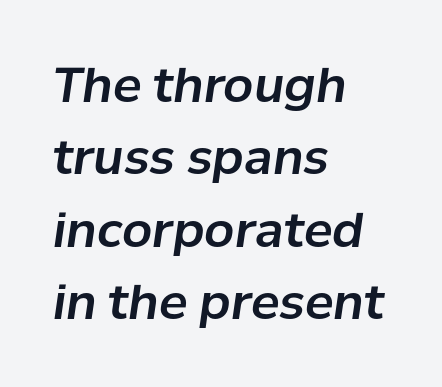
{"italic": "yes", "lean": "right", "slant_degrees": 8, "width": "normal", "stroke_contrast": "low", "x_height": "medium", "monospaced": "no", "underline": "no", "align": "left", "line_spacing": "normal", "line_spacing_ratio": 1.51, "letter_spacing": "normal", "letter_spacing_em": 0.0, "glyph_px": 48}
